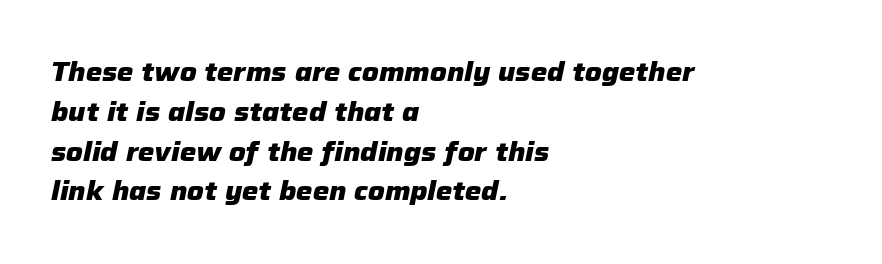
Q: Is the text bold? A: Yes.
Q: Is the text italic (slanted)? A: Yes, it leans right by about 12 degrees.
Q: Is the text underlined? A: No.
Q: How is the paragraph aligned? A: Left-aligned.
Q: Is the spacing between letters normal or unusually wide? A: Normal.
Q: Is the spacing between lines tight, normal or loose? A: Normal.
